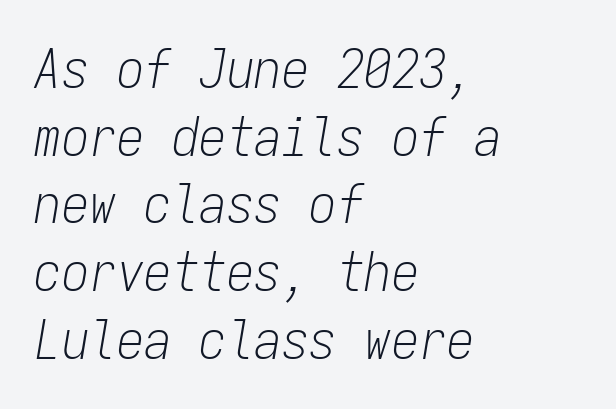
The image shows 55 px light, condensed type, italic (leaning right), monospaced; set left-aligned, line spacing 1.23x, normal letter spacing, not underlined; low stroke contrast and a medium x-height.
